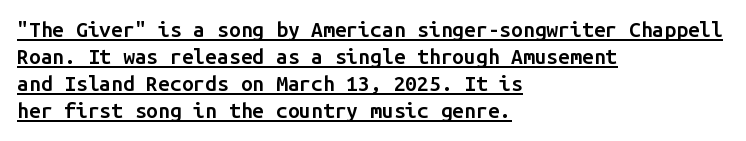
Q: Is the text bold? A: Semi-bold.
Q: Is the text italic (slanted)? A: No, it is upright.
Q: Is the text underlined? A: Yes.
Q: How is the paragraph aligned? A: Left-aligned.
Q: Is the spacing between letters normal or unusually wide? A: Normal.
Q: Is the spacing between lines tight, normal or loose? A: Normal.
